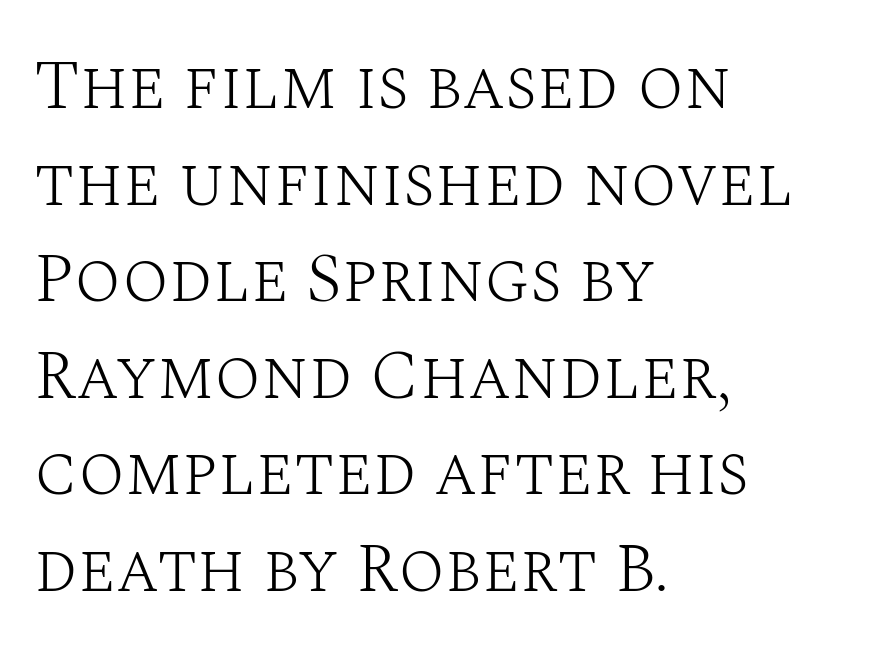
Q: Is the text bold? A: No.
Q: Is the text italic (slanted)? A: No, it is upright.
Q: Is the typeface a serif or a sans-serif typeface? A: Serif.
Q: Is the text underlined? A: No.
Q: How is the paragraph aligned? A: Left-aligned.
Q: Is the spacing between letters normal or unusually wide? A: Normal.
Q: Is the spacing between lines tight, normal or loose? A: Normal.
Q: Width (condensed, normal, or wide)? A: Normal.
Q: Stroke contrast? A: Medium.
Q: x-height? A: Large.
Q: Monospaced? A: No.
